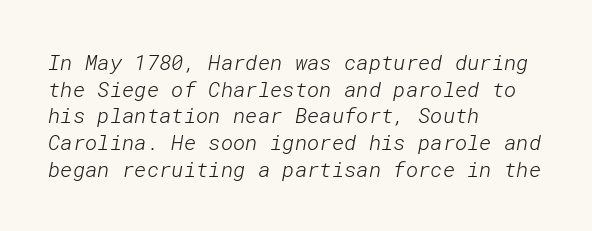
Q: Is the text bold? A: No.
Q: Is the text underlined? A: No.
Q: How is the paragraph aligned? A: Left-aligned.
Q: Is the spacing between letters normal or unusually wide? A: Normal.
Q: Is the spacing between lines tight, normal or loose? A: Normal.
